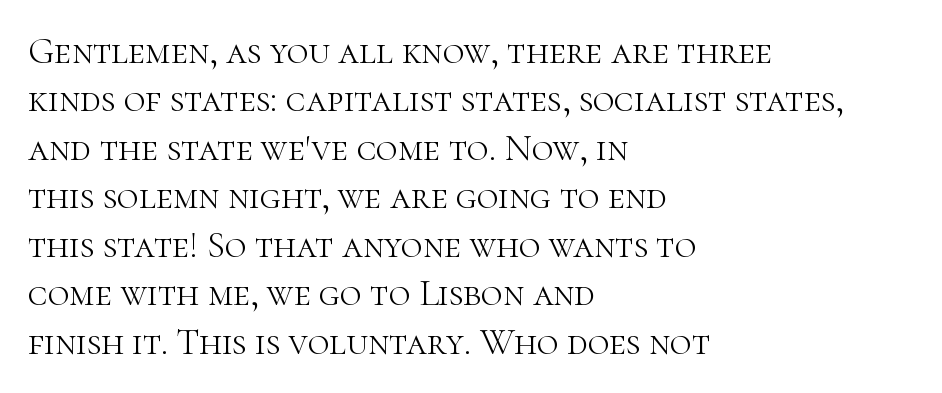
{"serif": "yes", "italic": "no", "bold": "no", "weight": "light", "width": "normal", "stroke_contrast": "high", "x_height": "medium", "monospaced": "no", "underline": "no", "align": "left", "line_spacing": "normal", "line_spacing_ratio": 1.31, "letter_spacing": "normal", "letter_spacing_em": 0.0, "glyph_px": 37}
